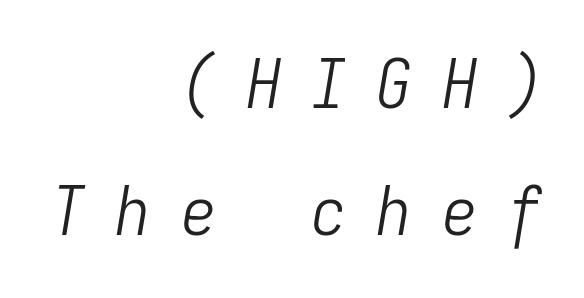
Q: Is the text bold? A: No.
Q: Is the text italic (slanted)? A: Yes, it leans right by about 9 degrees.
Q: Is the text underlined? A: No.
Q: How is the paragraph aligned? A: Right-aligned.
Q: Is the spacing between letters normal or unusually wide? A: Unusually wide.
Q: Width (condensed, normal, or wide)? A: Condensed.
Q: Stroke contrast? A: Low.
Q: x-height? A: Medium.
Q: Monospaced? A: Yes.
